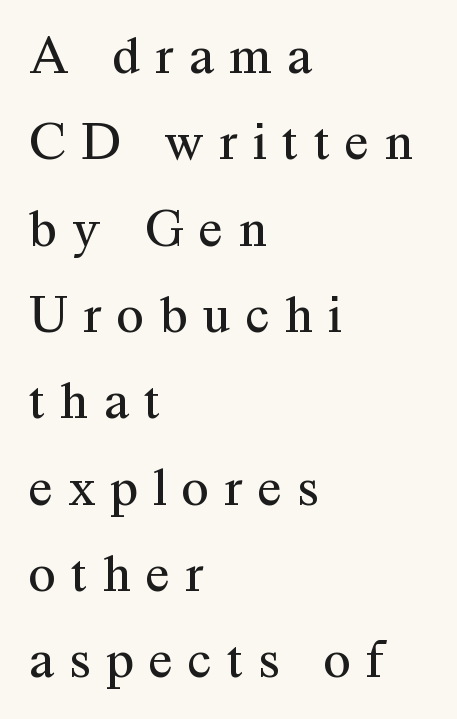
The image shows 55 px regular-weight serif type, upright; set left-aligned, normal line spacing (1.57x), unusually wide letter spacing (+0.28 em), not underlined; medium stroke contrast and a medium x-height.
